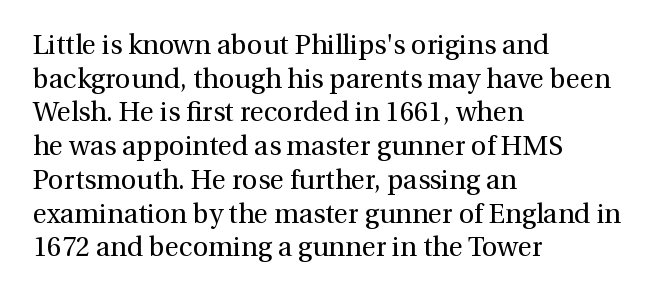
{"italic": "no", "bold": "no", "underline": "no", "align": "left", "line_spacing": "normal", "line_spacing_ratio": 1.25, "letter_spacing": "normal", "letter_spacing_em": 0.0, "glyph_px": 27}
